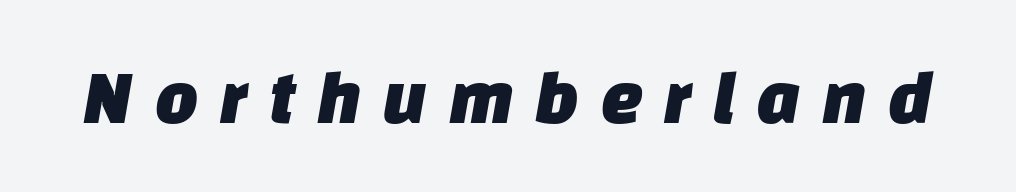
{"serif": "no", "width": "normal", "stroke_contrast": "low", "x_height": "large", "monospaced": "no", "underline": "no", "letter_spacing": "wide", "letter_spacing_em": 0.26, "glyph_px": 77}
